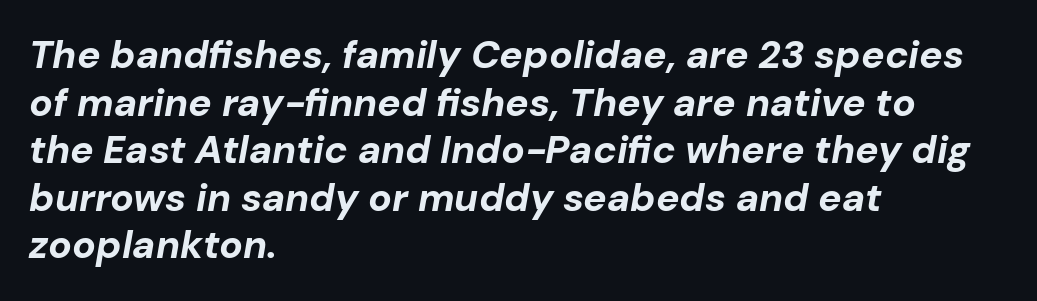
Which margin do the lines hug? The left one — the right edge is uneven. Typographic density is high because the face is bold. Note the varied advance widths — an 'i' is clearly narrower than an 'm'. The letters are slanted; this is an italic face. Check the space under the baseline: it is left empty.
